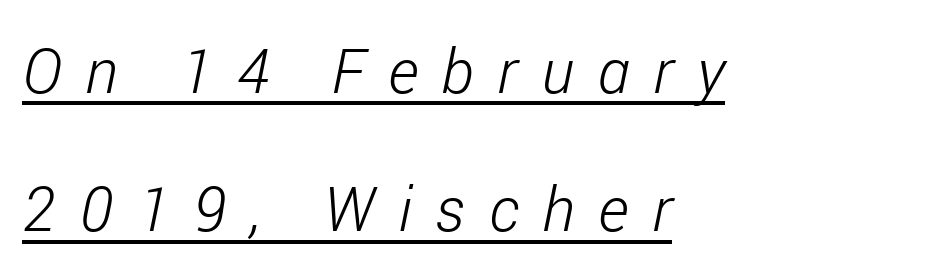
Q: Is the text bold? A: No.
Q: Is the text italic (slanted)? A: Yes, it leans right by about 11 degrees.
Q: Is the text underlined? A: Yes.
Q: How is the paragraph aligned? A: Left-aligned.
Q: Is the spacing between letters normal or unusually wide? A: Unusually wide.
Q: Is the spacing between lines tight, normal or loose? A: Loose.
Q: Width (condensed, normal, or wide)? A: Condensed.
Q: Stroke contrast? A: Low.
Q: x-height? A: Medium.
Q: Monospaced? A: No.
